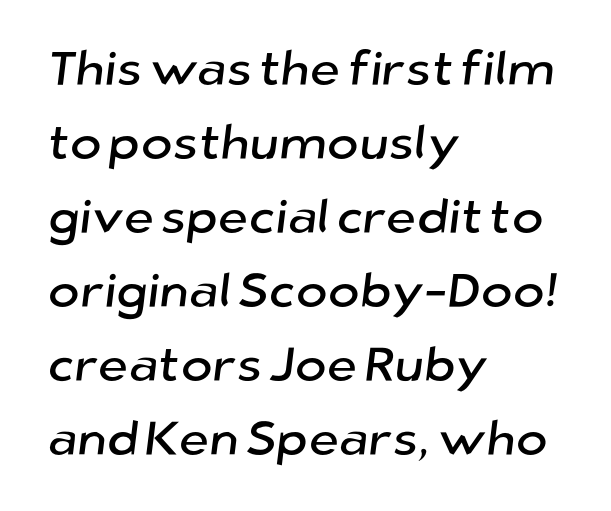
{"serif": "no", "width": "normal", "stroke_contrast": "low", "x_height": "medium", "monospaced": "no", "underline": "no", "align": "left", "line_spacing": "normal", "line_spacing_ratio": 1.54, "letter_spacing": "normal", "letter_spacing_em": 0.0, "glyph_px": 48}
